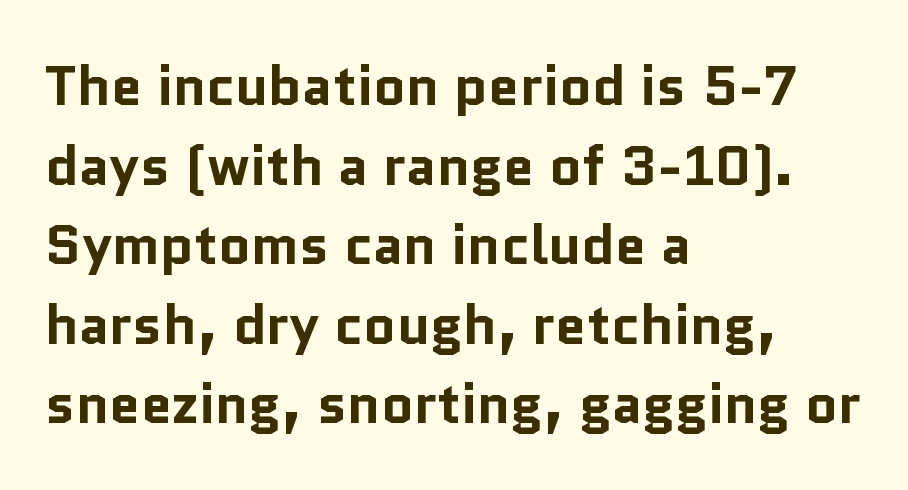
The image shows 56 px bold sans-serif type, upright; set left-aligned, normal line spacing (1.42x), normal letter spacing, not underlined; low stroke contrast and a medium x-height.
